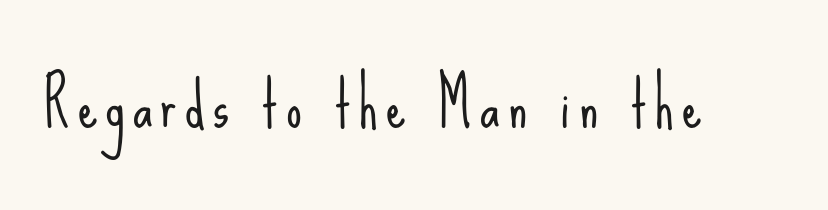
This sample uses a sans-serif face. Proportional: the letters do not fall into vertical columns. Underlining? Definitely not there. Counters stay open thanks to moderate or lighter strokes.
